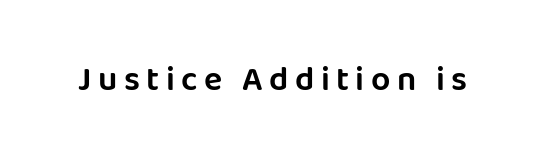
{"serif": "no", "italic": "no", "width": "normal", "stroke_contrast": "low", "x_height": "large", "monospaced": "no", "underline": "no", "glyph_px": 34}
